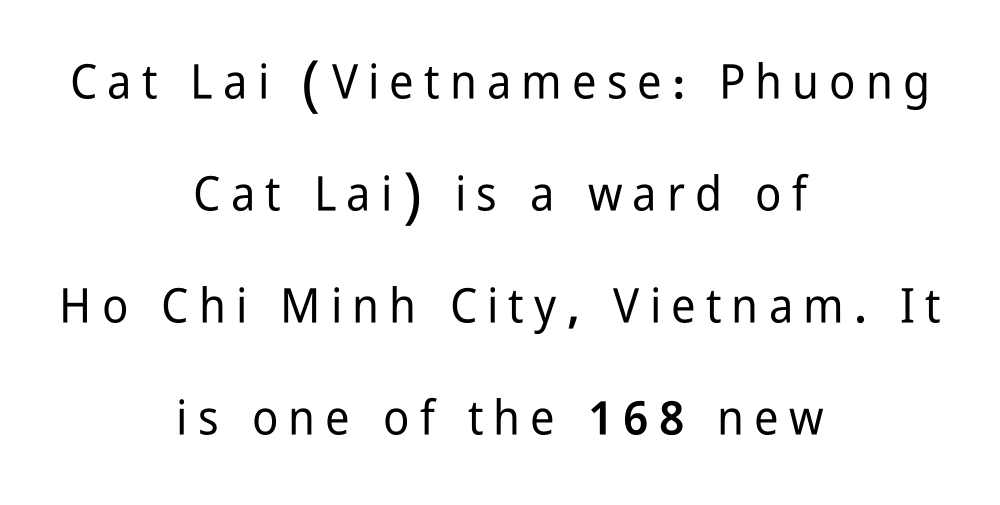
{"serif": "no", "italic": "no", "width": "condensed", "stroke_contrast": "low", "x_height": "medium", "monospaced": "no", "underline": "no", "align": "center", "line_spacing": "loose", "line_spacing_ratio": 2.33, "letter_spacing": "wide", "letter_spacing_em": 0.21, "glyph_px": 48}
